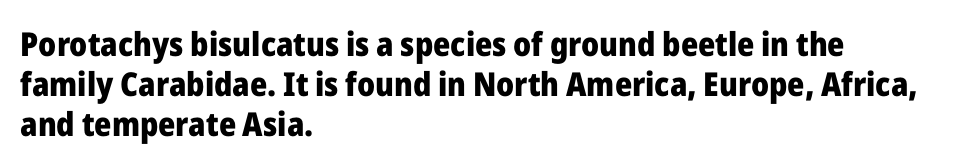
{"serif": "no", "italic": "no", "bold": "yes", "weight": "heavy", "width": "normal", "stroke_contrast": "low", "x_height": "medium", "monospaced": "no", "underline": "no", "align": "left", "line_spacing_ratio": 1.21, "letter_spacing": "normal", "letter_spacing_em": 0.0, "glyph_px": 33}
